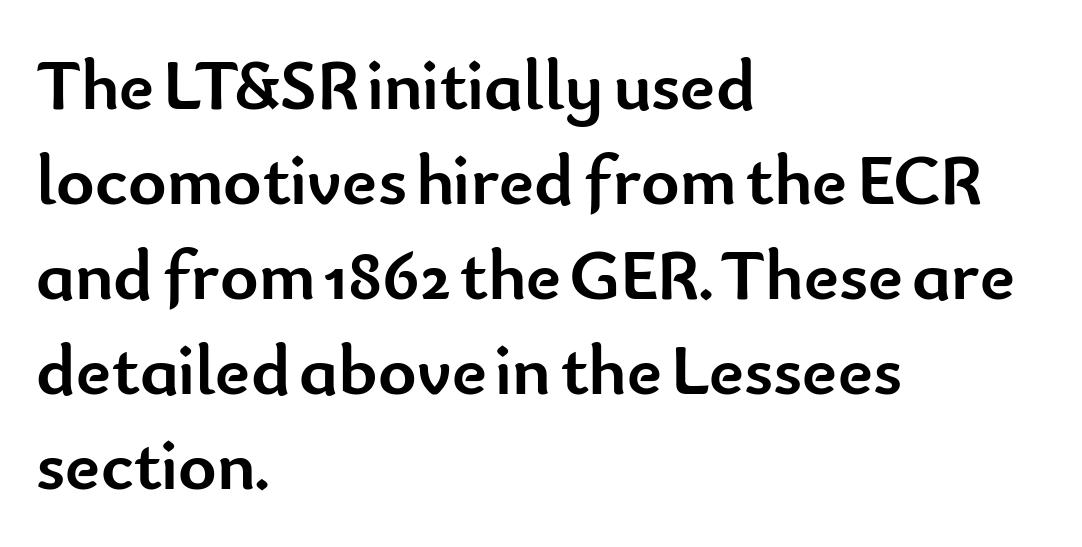
{"serif": "no", "italic": "no", "bold": "yes", "weight": "semibold", "width": "normal", "stroke_contrast": "low", "x_height": "small", "monospaced": "no", "underline": "no", "align": "left", "line_spacing": "normal", "line_spacing_ratio": 1.3, "letter_spacing": "normal", "letter_spacing_em": 0.0, "glyph_px": 73}
